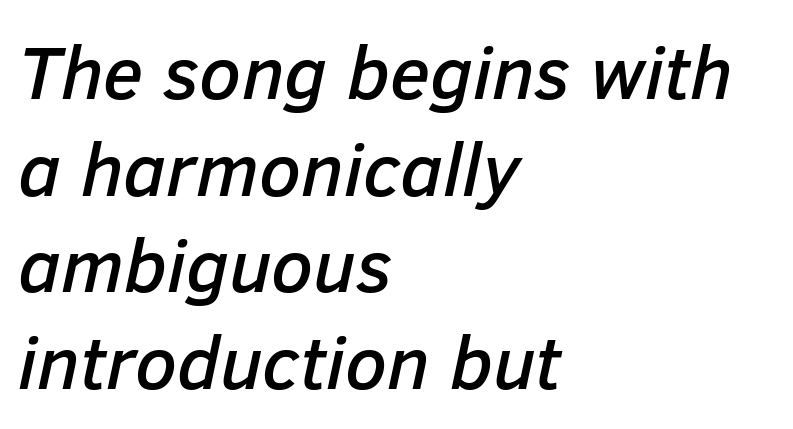
The image shows 75 px text type, italic (leaning right); set left-aligned, normal line spacing (1.29x), normal letter spacing, not underlined; low stroke contrast and a medium x-height.
